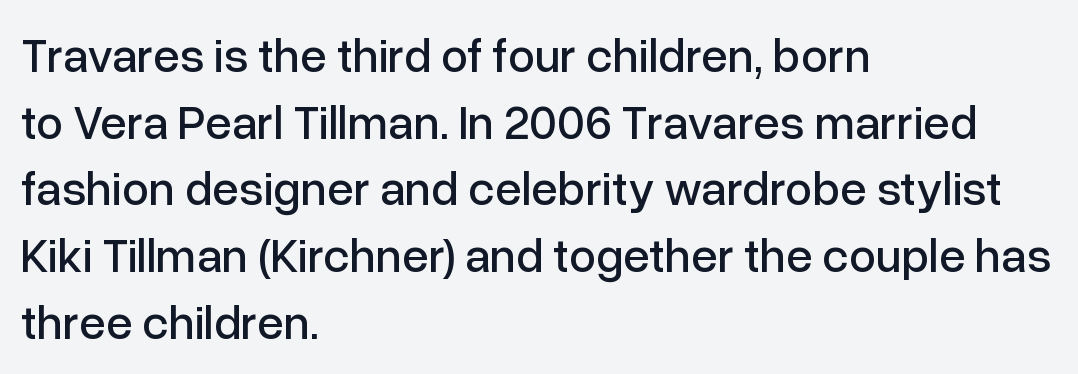
Q: Is the text italic (slanted)? A: No, it is upright.
Q: Is the typeface a serif or a sans-serif typeface? A: Sans-serif.
Q: Is the text underlined? A: No.
Q: How is the paragraph aligned? A: Left-aligned.
Q: Is the spacing between letters normal or unusually wide? A: Normal.
Q: Is the spacing between lines tight, normal or loose? A: Normal.
Q: Width (condensed, normal, or wide)? A: Normal.
Q: Stroke contrast? A: Low.
Q: x-height? A: Medium.
Q: Monospaced? A: No.
